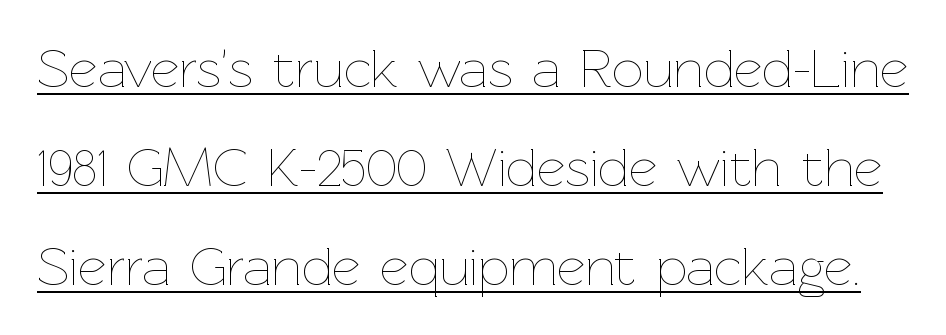
Q: Is the text bold? A: No.
Q: Is the text italic (slanted)? A: No, it is upright.
Q: Is the text underlined? A: Yes.
Q: Is the spacing between letters normal or unusually wide? A: Normal.
Q: Width (condensed, normal, or wide)? A: Normal.
Q: Stroke contrast? A: Low.
Q: x-height? A: Medium.
Q: Monospaced? A: No.
